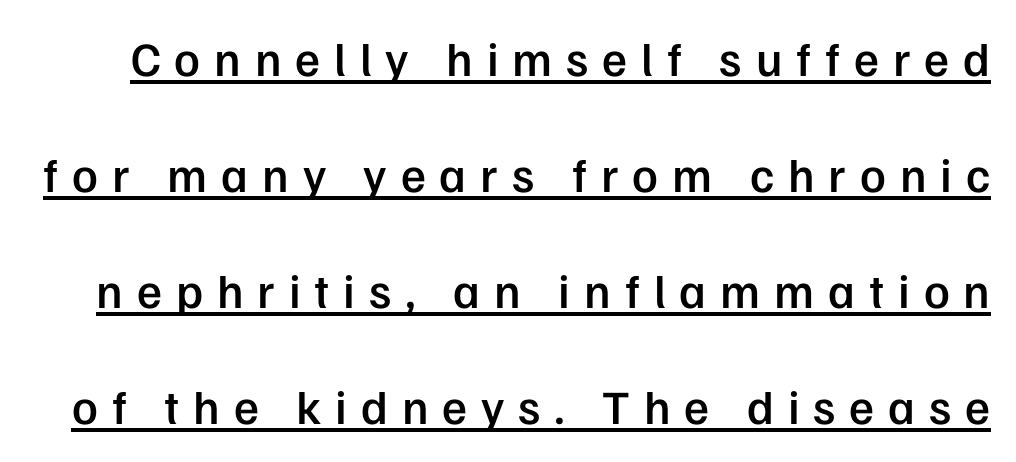
The image shows 48 px semibold sans-serif type, upright; set loose line spacing (2.42x), unusually wide letter spacing (+0.29 em), underlined; low stroke contrast and a medium x-height.
